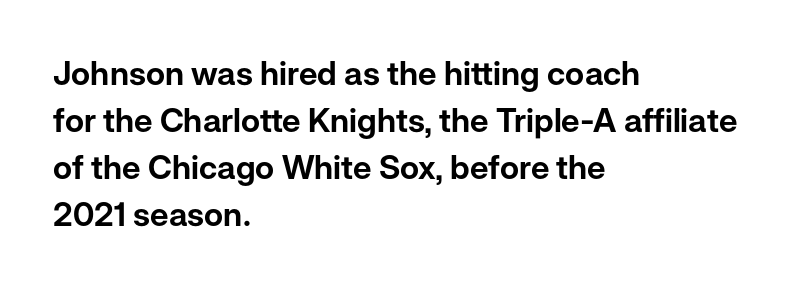
The image shows 33 px sans-serif type, upright; set left-aligned, normal line spacing (1.42x), normal letter spacing, not underlined; low stroke contrast and a medium x-height.
